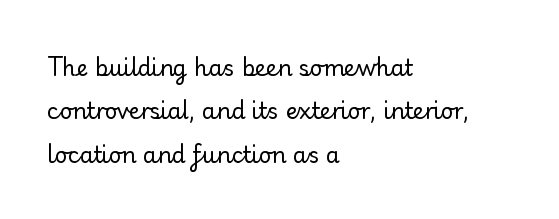
Q: Is the text bold? A: No.
Q: Is the text italic (slanted)? A: No, it is upright.
Q: Is the text underlined? A: No.
Q: How is the paragraph aligned? A: Left-aligned.
Q: Is the spacing between letters normal or unusually wide? A: Normal.
Q: Is the spacing between lines tight, normal or loose? A: Loose.
